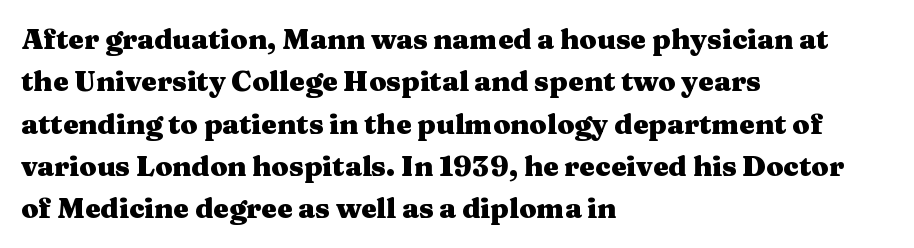
The image shows 28 px heavy, wide serif type, upright; set left-aligned, normal line spacing (1.51x), normal letter spacing, not underlined; medium stroke contrast and a medium x-height.
